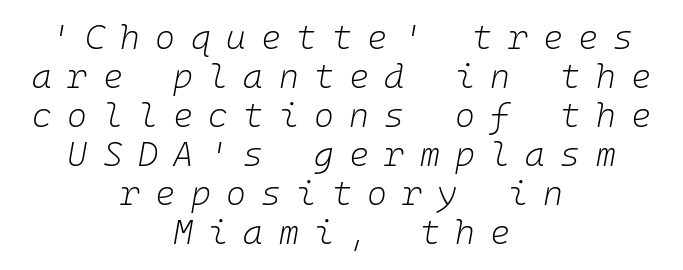
Inter-character spacing is expanded well beyond the font's built-in metrics. These glyphs show unthickened strokes, regular width or finer. Does the leading feel generous? Not at all — it's pinched. Visually the block forms a symmetrical silhouette, jagged on both flanks. Slanted lettering throughout. Letters rest on an invisible, unmarked baseline.
